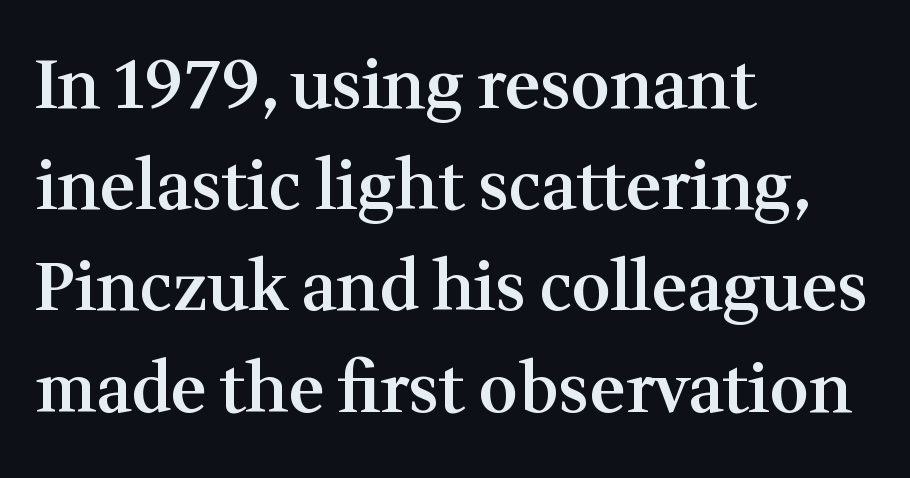
Q: Is the text bold? A: Semi-bold.
Q: Is the text italic (slanted)? A: No, it is upright.
Q: Is the typeface a serif or a sans-serif typeface? A: Serif.
Q: Is the text underlined? A: No.
Q: How is the paragraph aligned? A: Left-aligned.
Q: Is the spacing between letters normal or unusually wide? A: Normal.
Q: Is the spacing between lines tight, normal or loose? A: Normal.
Q: Width (condensed, normal, or wide)? A: Normal.
Q: Stroke contrast? A: Medium.
Q: x-height? A: Medium.
Q: Monospaced? A: No.
